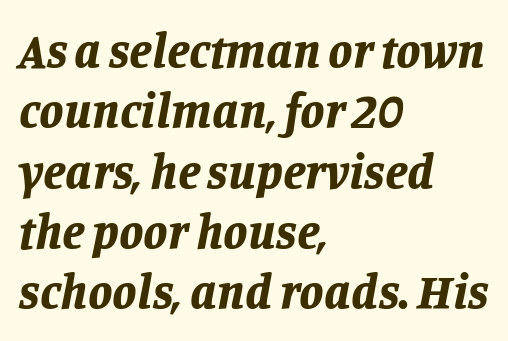
{"italic": "yes", "lean": "right", "slant_degrees": 11, "bold": "yes", "weight": "bold", "width": "normal", "stroke_contrast": "low", "x_height": "large", "monospaced": "no", "underline": "no", "align": "left", "line_spacing_ratio": 1.23, "letter_spacing": "normal", "letter_spacing_em": 0.0, "glyph_px": 49}
